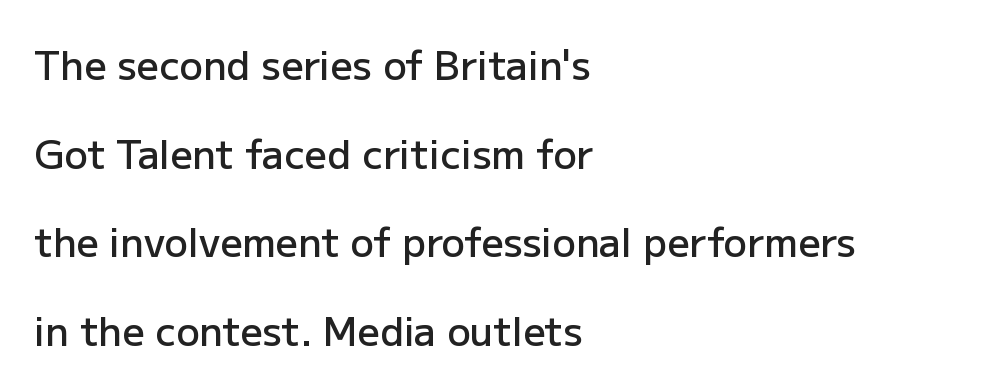
{"serif": "no", "italic": "no", "bold": "semi", "weight": "semibold", "width": "normal", "stroke_contrast": "low", "x_height": "medium", "monospaced": "no", "underline": "no", "align": "left", "line_spacing": "loose", "line_spacing_ratio": 2.27, "letter_spacing": "normal", "letter_spacing_em": 0.0, "glyph_px": 39}
